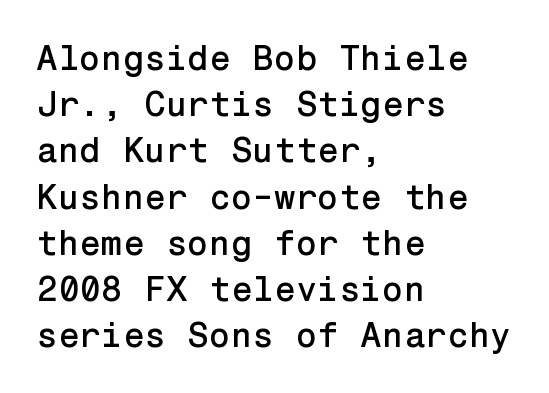
{"serif": "no", "italic": "no", "width": "normal", "stroke_contrast": "low", "x_height": "medium", "underline": "no", "align": "left", "line_spacing": "normal", "line_spacing_ratio": 1.32, "letter_spacing": "normal", "letter_spacing_em": 0.0, "glyph_px": 35}
